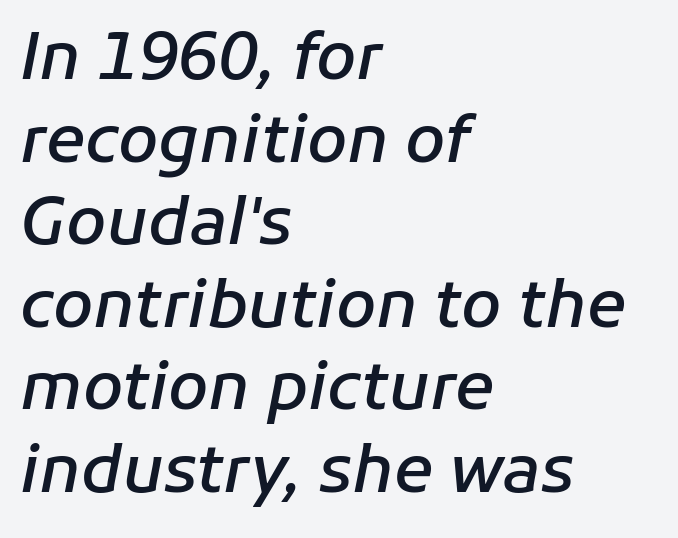
The image shows 65 px semibold type, italic (leaning right); set left-aligned, normal line spacing (1.27x), normal letter spacing, not underlined; low stroke contrast and a medium x-height.
